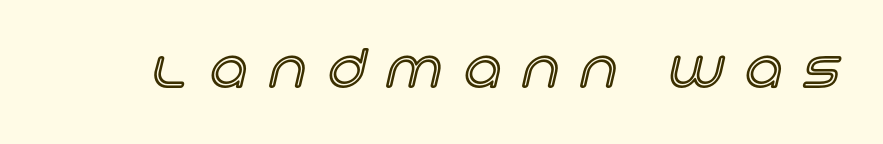
The image shows 51 px text type; set unusually wide letter spacing (+0.44 em), not underlined; a large x-height.
